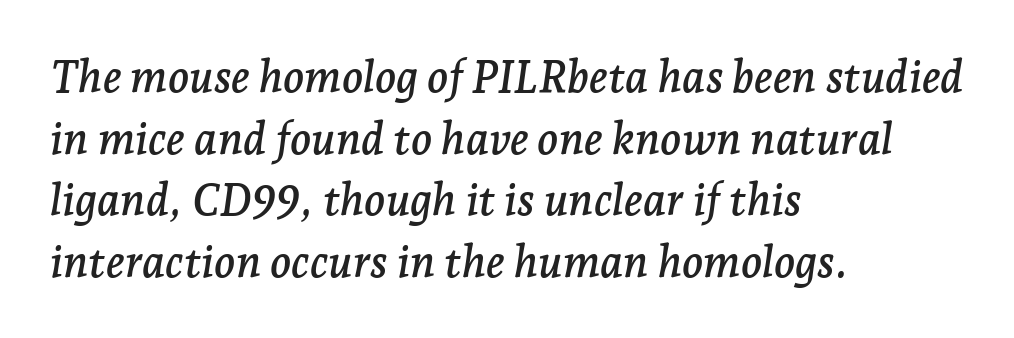
{"serif": "yes", "italic": "yes", "lean": "right", "slant_degrees": 7, "width": "normal", "stroke_contrast": "low", "x_height": "medium", "monospaced": "no", "underline": "no", "align": "left", "line_spacing": "normal", "line_spacing_ratio": 1.4, "letter_spacing": "normal", "letter_spacing_em": 0.0, "glyph_px": 44}
